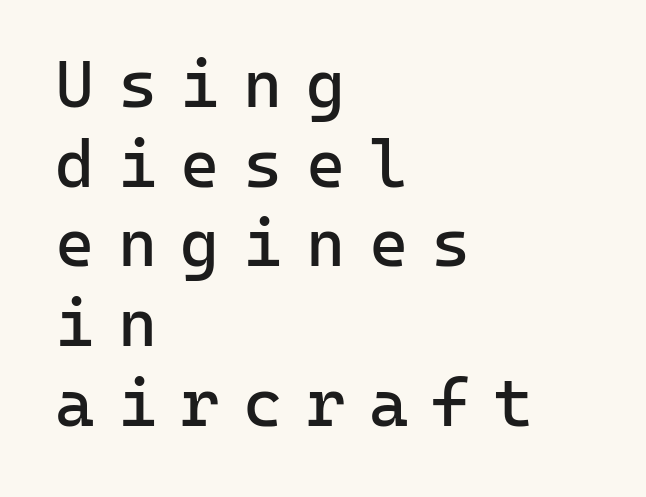
Observe the wide spacing: letters keep a clear distance from each other. This rendering uses left alignment, leaving the right contour irregular. Nope, not italic — everything's standing straight. The rendering shows plain stroke endings on the letterforms — a sans-serif design. Decoration check: the copy has no underline. A typesetter would call this monospace, since all characters share one set width.
